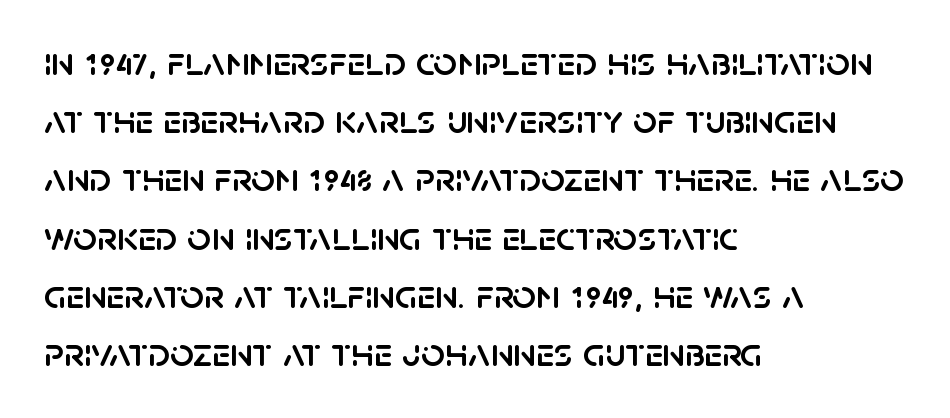
Q: Is the text italic (slanted)? A: No, it is upright.
Q: Is the typeface a serif or a sans-serif typeface? A: Sans-serif.
Q: Is the text underlined? A: No.
Q: How is the paragraph aligned? A: Left-aligned.
Q: Is the spacing between letters normal or unusually wide? A: Normal.
Q: Is the spacing between lines tight, normal or loose? A: Normal.
Q: Width (condensed, normal, or wide)? A: Normal.
Q: Stroke contrast? A: Low.
Q: x-height? A: Large.
Q: Monospaced? A: No.
